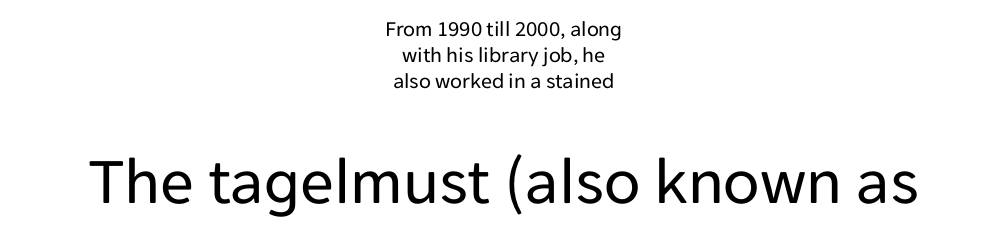
{"serif": "no", "italic": "no", "bold": "no", "weight": "regular", "width": "normal", "stroke_contrast": "low", "x_height": "medium", "monospaced": "no", "underline": "no", "align": "center", "line_spacing_ratio": 1.19, "letter_spacing": "normal", "letter_spacing_em": 0.0, "larger_block": "second", "size_ratio": 3.05, "glyph_px": 67}
